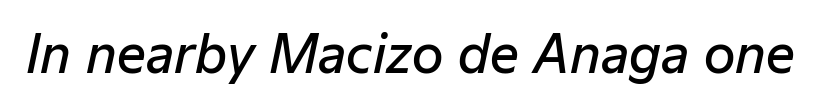
Q: Is the text bold? A: Semi-bold.
Q: Is the text italic (slanted)? A: Yes, it leans right by about 12 degrees.
Q: Is the text underlined? A: No.
Q: Is the spacing between letters normal or unusually wide? A: Normal.
Q: Width (condensed, normal, or wide)? A: Normal.
Q: Stroke contrast? A: Low.
Q: x-height? A: Medium.
Q: Monospaced? A: No.
